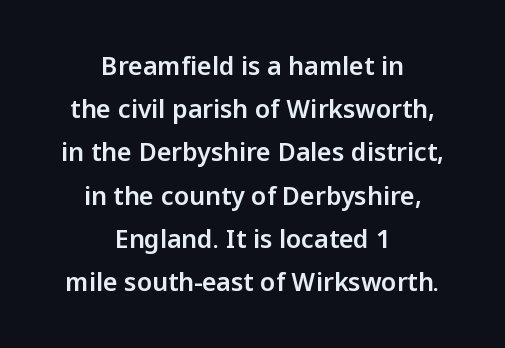
The image shows 25 px text type, upright; set centered, line spacing 1.73x, normal letter spacing, not underlined.
